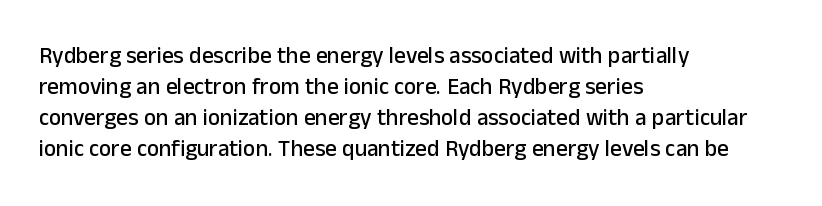
Q: Is the text italic (slanted)? A: No, it is upright.
Q: Is the text underlined? A: No.
Q: How is the paragraph aligned? A: Left-aligned.
Q: Is the spacing between letters normal or unusually wide? A: Normal.
Q: Is the spacing between lines tight, normal or loose? A: Normal.
